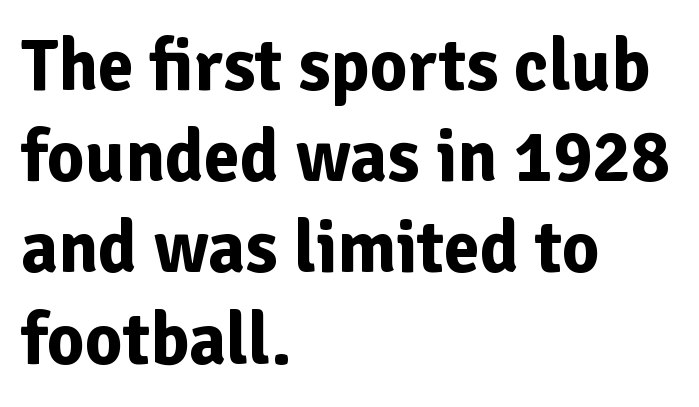
{"serif": "no", "italic": "no", "bold": "yes", "weight": "bold", "width": "normal", "stroke_contrast": "low", "x_height": "medium", "monospaced": "no", "underline": "no", "align": "left", "line_spacing": "normal", "line_spacing_ratio": 1.25, "letter_spacing": "normal", "letter_spacing_em": 0.0, "glyph_px": 73}
